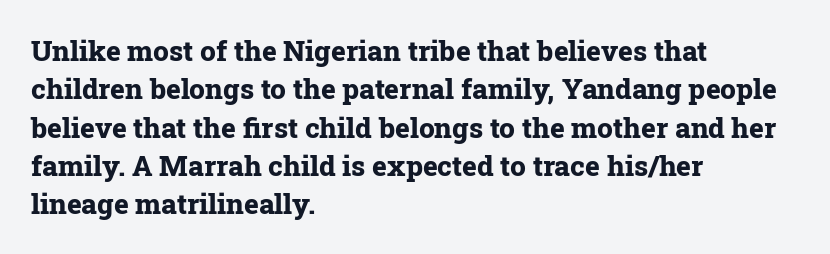
Teacher's note: observe the even left margin — that is flush-left alignment. Type style note: has serifs. This rendering features lettering with no underline. Thick stems and heavy bowls — unmistakably bold. One glance says typical: line gaps are just what's usual. The letters sit at their default tracking, neither squeezed nor spread.
